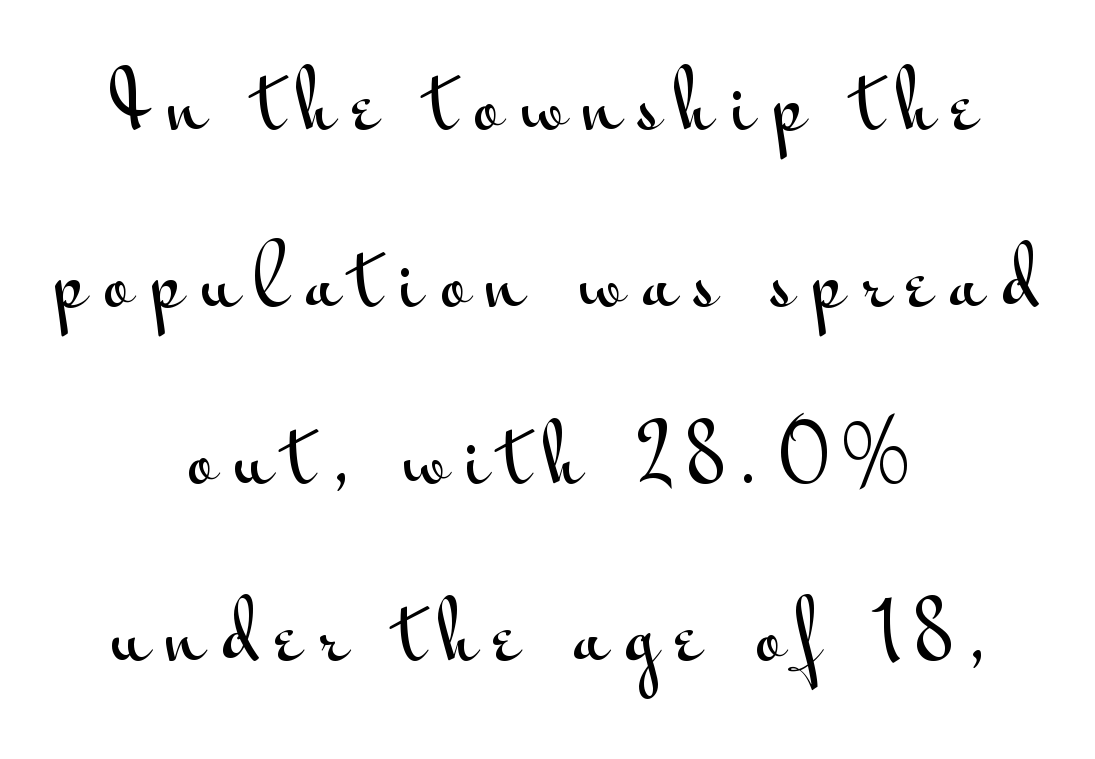
The image shows 76 px wide sans-serif type; set centered, loose line spacing (2.33x), unusually wide letter spacing (+0.23 em), not underlined; medium stroke contrast and a small x-height.
